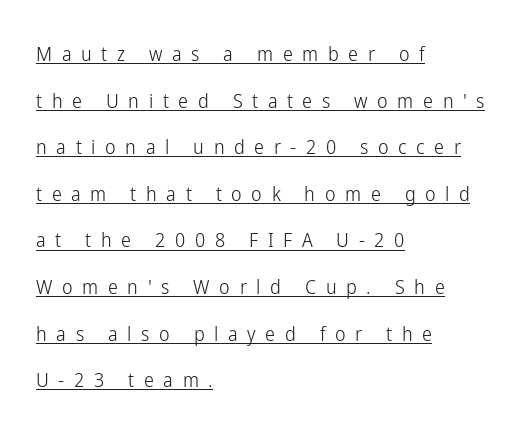
The image shows 20 px text type, upright; set left-aligned, loose line spacing (2.33x), unusually wide letter spacing (+0.48 em), underlined.
